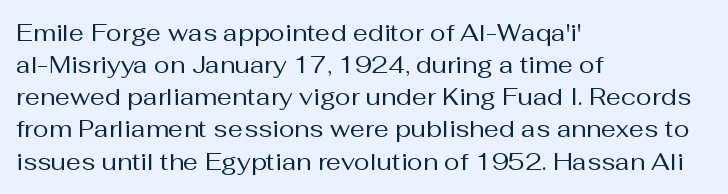
{"italic": "no", "bold": "no", "underline": "no", "align": "left", "line_spacing": "normal", "line_spacing_ratio": 1.34, "letter_spacing": "normal", "letter_spacing_em": 0.0, "glyph_px": 24}
